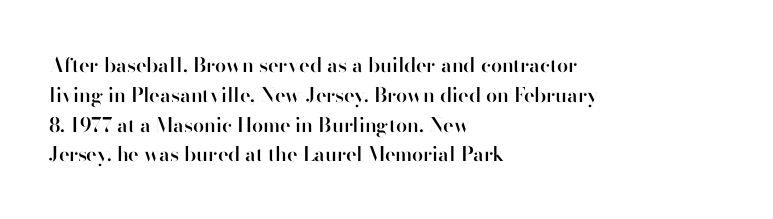
Q: Is the text bold? A: Semi-bold.
Q: Is the text italic (slanted)? A: No, it is upright.
Q: Is the text underlined? A: No.
Q: How is the paragraph aligned? A: Left-aligned.
Q: Is the spacing between letters normal or unusually wide? A: Normal.
Q: Is the spacing between lines tight, normal or loose? A: Normal.
